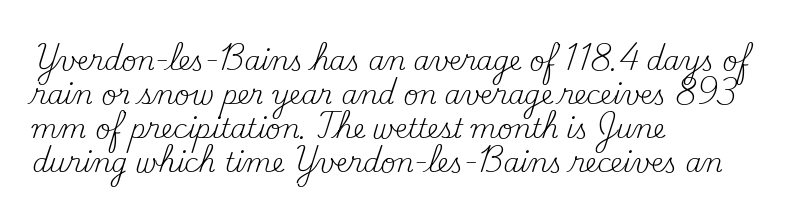
The image shows 26 px text type; set left-aligned, normal line spacing (1.31x), normal letter spacing, not underlined.
